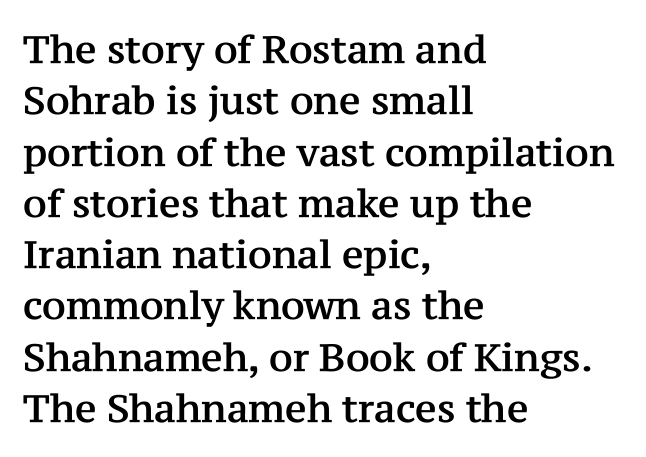
{"serif": "yes", "italic": "no", "width": "normal", "stroke_contrast": "medium", "x_height": "medium", "monospaced": "no", "underline": "no", "align": "left", "line_spacing": "normal", "line_spacing_ratio": 1.35, "letter_spacing": "normal", "letter_spacing_em": 0.0, "glyph_px": 38}
